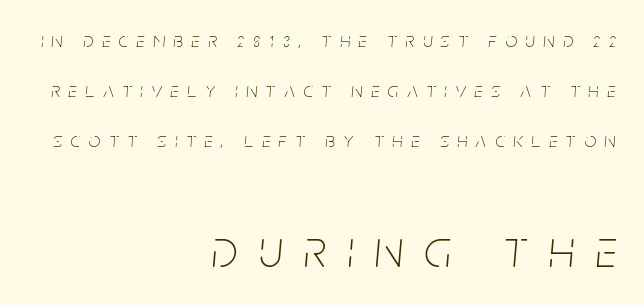
{"italic": "yes", "lean": "right", "slant_degrees": 5, "bold": "no", "weight": "thin", "width": "condensed", "stroke_contrast": "low", "x_height": "large", "monospaced": "no", "underline": "no", "align": "right", "line_spacing": "loose", "line_spacing_ratio": 2.38, "letter_spacing": "wide", "letter_spacing_em": 0.41, "larger_block": "second", "size_ratio": 2.52, "glyph_px": 53}
